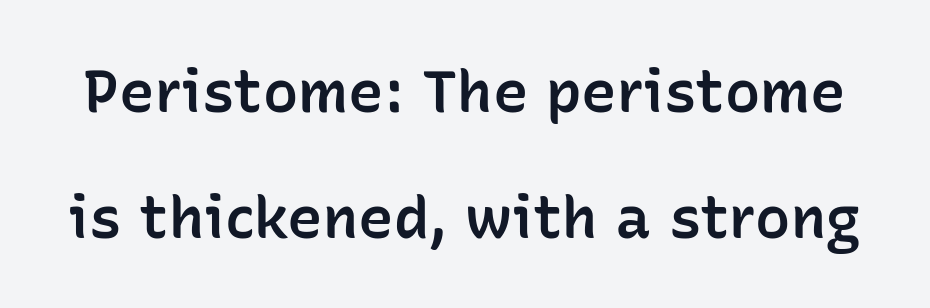
{"serif": "no", "italic": "no", "bold": "semi", "weight": "semibold", "width": "normal", "stroke_contrast": "low", "x_height": "medium", "monospaced": "no", "underline": "no", "line_spacing": "loose", "line_spacing_ratio": 2.13, "letter_spacing": "normal", "letter_spacing_em": 0.0, "glyph_px": 59}
